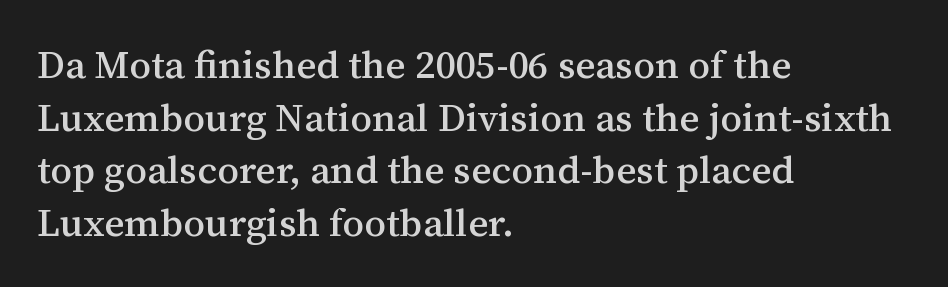
The image shows 39 px serif type, upright; set left-aligned, normal line spacing (1.35x), normal letter spacing, not underlined; medium stroke contrast and a medium x-height.
